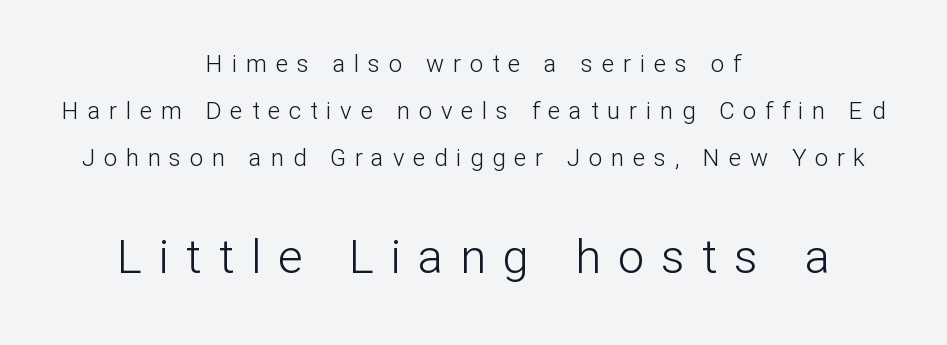
The image shows 47 px light sans-serif type, upright; set centered, loose line spacing (1.96x), unusually wide letter spacing (+0.36 em), not underlined; the second (bottom) block is 1.96x larger; low stroke contrast and a medium x-height.
